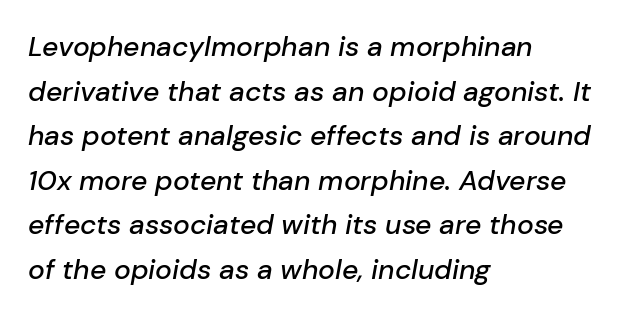
Compared with typical paragraphs, the rows here are spaced about the same. Does the copy run flush right? No — it runs flush left. Here the designer chose a conventional face with non-uniform glyph widths. Clear beneath every line of the passage. How are the letters spaced? Ordinarily, with no added tracking. Emphasis-style slanted type is in use.
